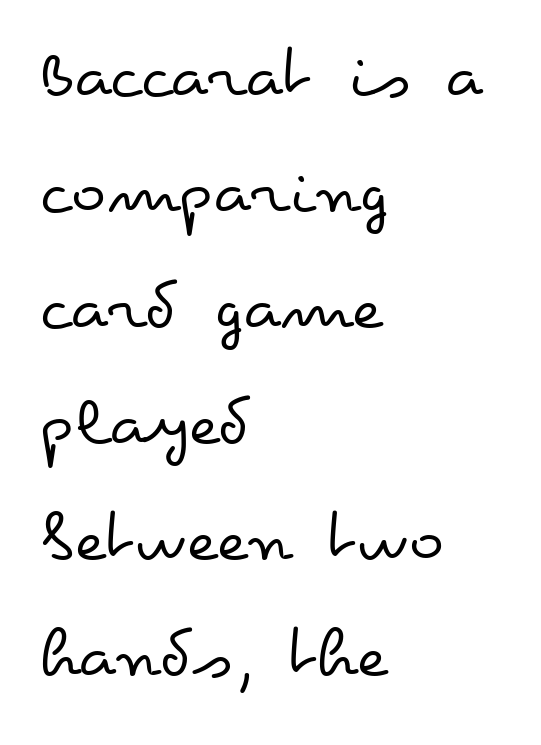
There is no visible air inserted between adjacent glyphs. Upright lettering throughout. Character widths vary here, with narrow letters taking less room than wide ones. Rule under the text: the space is simply empty.
